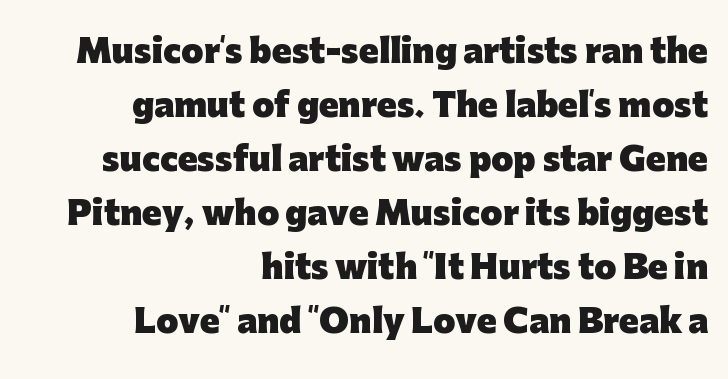
{"serif": "no", "italic": "no", "bold": "yes", "weight": "heavy", "width": "normal", "stroke_contrast": "low", "x_height": "medium", "monospaced": "no", "underline": "no", "align": "right", "line_spacing": "normal", "line_spacing_ratio": 1.69, "letter_spacing": "normal", "letter_spacing_em": 0.0, "glyph_px": 32}
